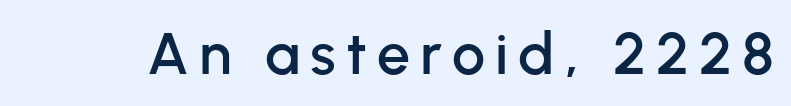
The image shows 59 px sans-serif type, upright; set not underlined; low stroke contrast and a medium x-height.
